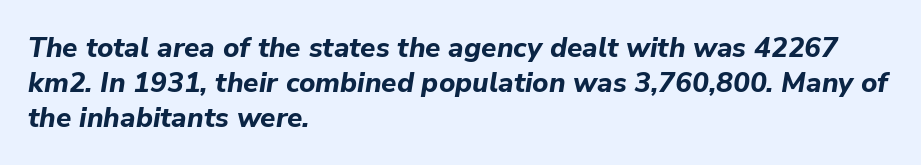
Q: Is the text bold? A: Yes.
Q: Is the text italic (slanted)? A: Yes, it leans right by about 9 degrees.
Q: Is the text underlined? A: No.
Q: How is the paragraph aligned? A: Left-aligned.
Q: Is the spacing between letters normal or unusually wide? A: Normal.
Q: Is the spacing between lines tight, normal or loose? A: Normal.
Q: Width (condensed, normal, or wide)? A: Normal.
Q: Stroke contrast? A: Low.
Q: x-height? A: Medium.
Q: Monospaced? A: No.
